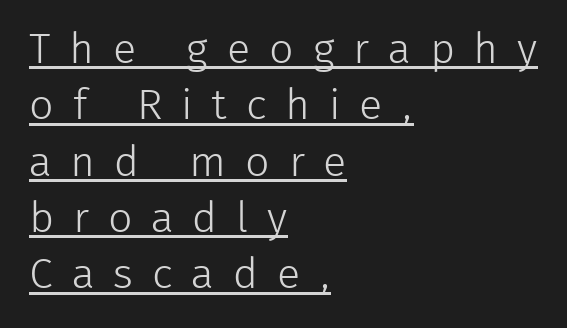
{"serif": "no", "italic": "no", "bold": "no", "weight": "light", "width": "normal", "stroke_contrast": "low", "x_height": "medium", "monospaced": "no", "underline": "yes", "align": "left", "line_spacing": "normal", "line_spacing_ratio": 1.31, "letter_spacing": "wide", "letter_spacing_em": 0.44, "glyph_px": 43}
